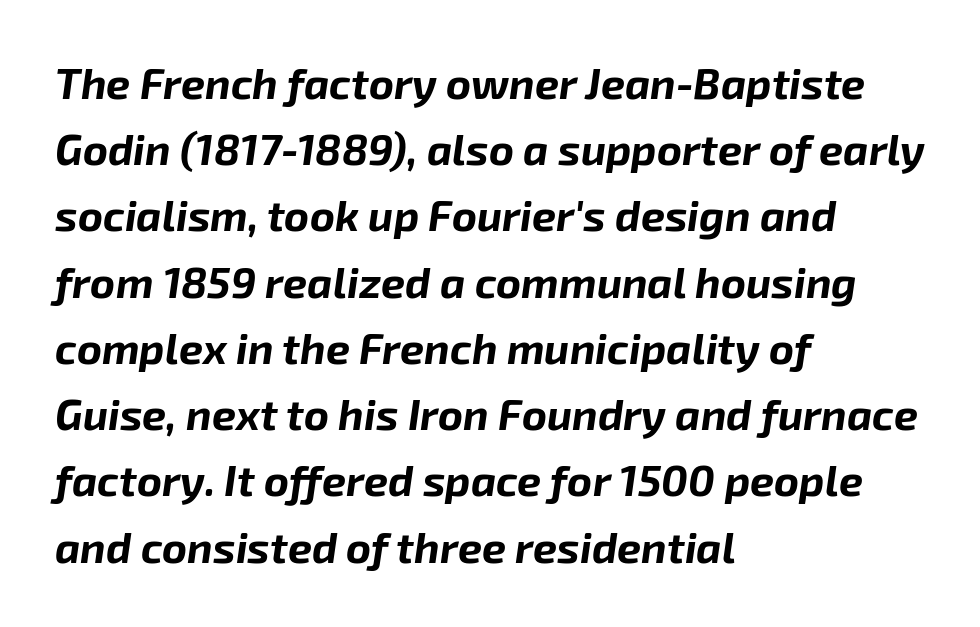
Q: Is the text bold? A: Yes.
Q: Is the text italic (slanted)? A: Yes, it leans right by about 8 degrees.
Q: Is the text underlined? A: No.
Q: How is the paragraph aligned? A: Left-aligned.
Q: Is the spacing between letters normal or unusually wide? A: Normal.
Q: Is the spacing between lines tight, normal or loose? A: Normal.
Q: Width (condensed, normal, or wide)? A: Normal.
Q: Stroke contrast? A: Low.
Q: x-height? A: Medium.
Q: Monospaced? A: No.
